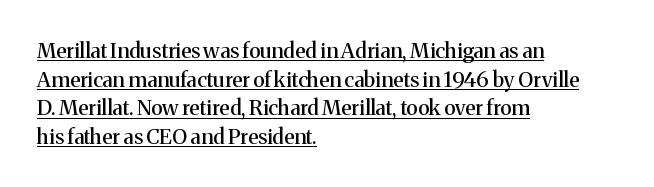
The image shows 21 px text type, upright; set left-aligned, normal line spacing (1.36x), normal letter spacing, underlined.
